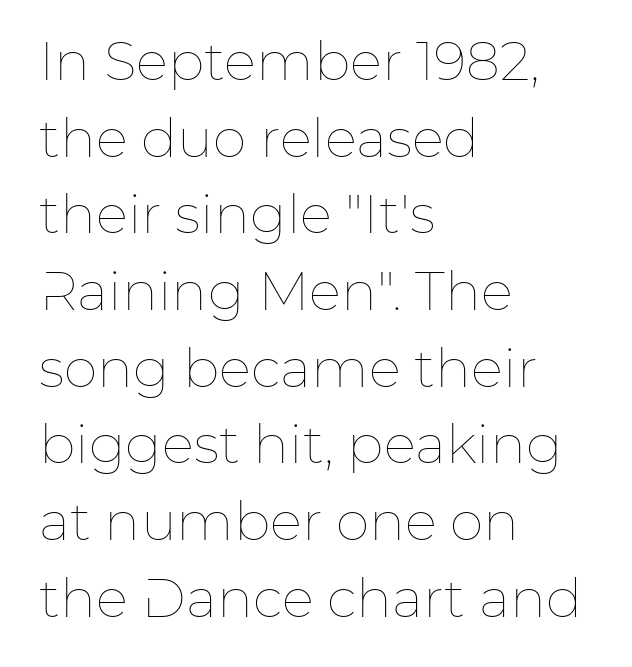
A quiet, ordinary-to-light weight characterises the typeface. Characters follow at the spacing the type designer built in. The gap between lines stays unmarked. Compared with a centered layout, this one pins lines to the left instead.
